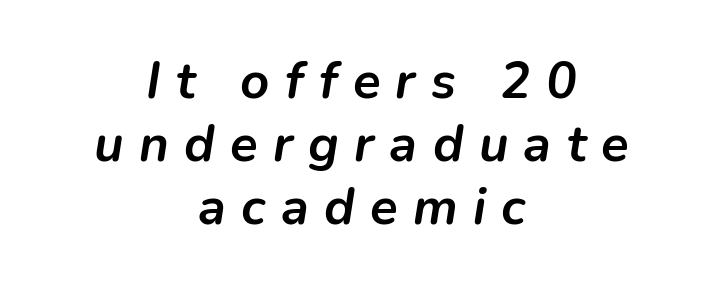
Q: Is the text bold? A: Yes.
Q: Is the text italic (slanted)? A: Yes, it leans right by about 9 degrees.
Q: Is the text underlined? A: No.
Q: How is the paragraph aligned? A: Centered.
Q: Is the spacing between letters normal or unusually wide? A: Unusually wide.
Q: Width (condensed, normal, or wide)? A: Normal.
Q: Stroke contrast? A: Low.
Q: x-height? A: Medium.
Q: Monospaced? A: No.
